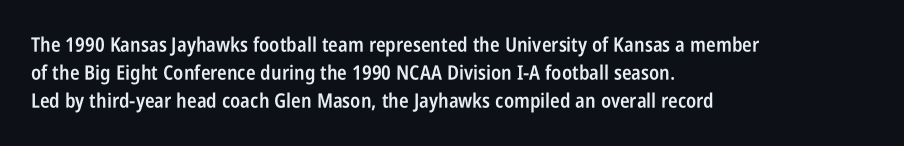
{"italic": "no", "bold": "semi", "underline": "no", "align": "left", "line_spacing": "normal", "line_spacing_ratio": 1.39, "letter_spacing": "normal", "letter_spacing_em": 0.0, "glyph_px": 20}
